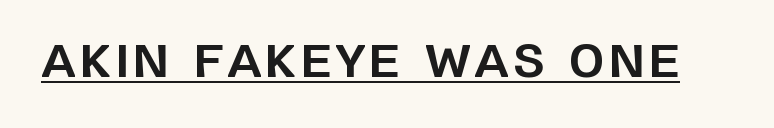
{"serif": "no", "italic": "no", "bold": "yes", "weight": "bold", "width": "normal", "stroke_contrast": "low", "x_height": "large", "monospaced": "no", "underline": "yes", "glyph_px": 45}
